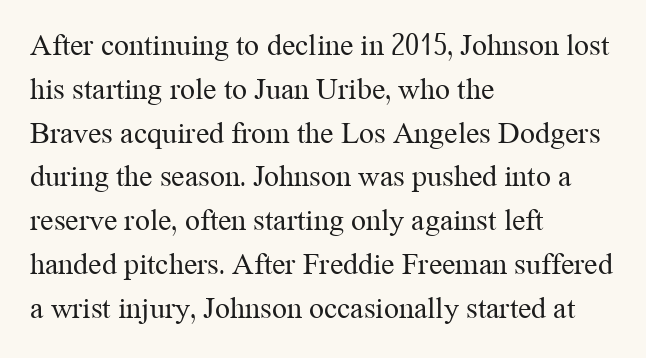
The image shows 30 px regular-weight serif type, upright; set left-aligned, normal line spacing (1.46x), normal letter spacing, not underlined; medium stroke contrast and a medium x-height.
